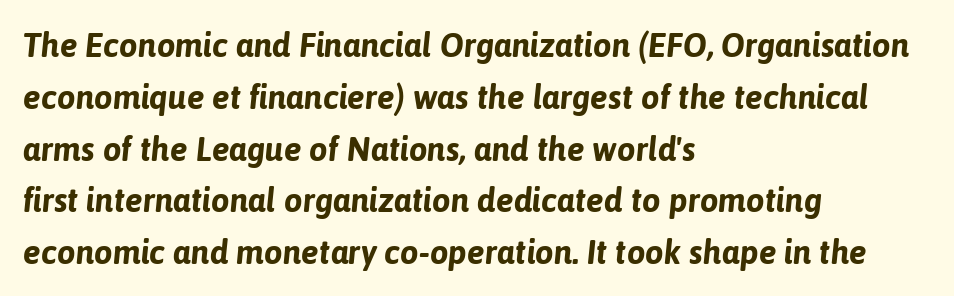
Quick note: interline space is typical. Think of a printed novel: that variable character pitch is what you see here. Typographic density is high because the face is bold. The type is set solid horizontally, with unmodified tracking. The rag falls on the right side of this text block.
